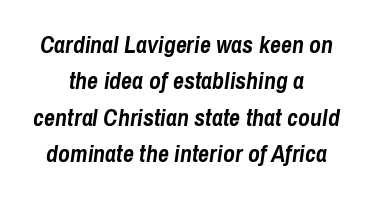
Q: Is the text bold? A: Yes.
Q: Is the text italic (slanted)? A: Yes, it leans right by about 8 degrees.
Q: Is the text underlined? A: No.
Q: How is the paragraph aligned? A: Centered.
Q: Is the spacing between letters normal or unusually wide? A: Normal.
Q: Is the spacing between lines tight, normal or loose? A: Normal.
